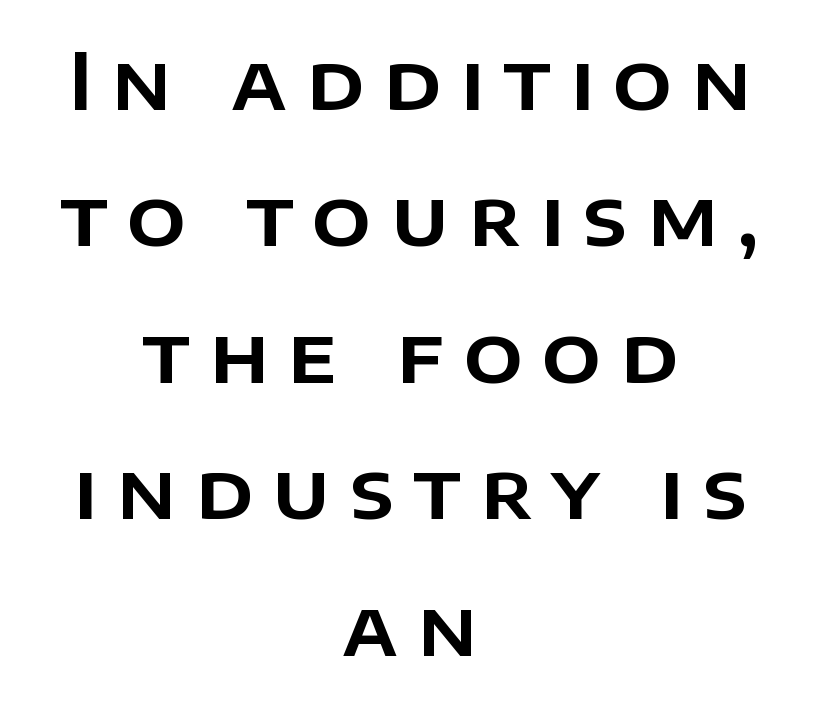
Q: Is the text italic (slanted)? A: No, it is upright.
Q: Is the typeface a serif or a sans-serif typeface? A: Sans-serif.
Q: Is the text underlined? A: No.
Q: How is the paragraph aligned? A: Centered.
Q: Is the spacing between letters normal or unusually wide? A: Unusually wide.
Q: Width (condensed, normal, or wide)? A: Normal.
Q: Stroke contrast? A: Low.
Q: x-height? A: Large.
Q: Monospaced? A: No.
